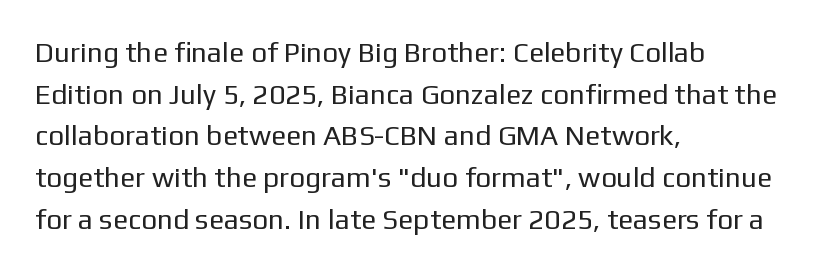
Clear beneath every line of the passage. The rows are spaced the way most documents space them. The tracking reads as untouched default to a designer's eye. The characters are drawn with everyday or finer stroke widths.
